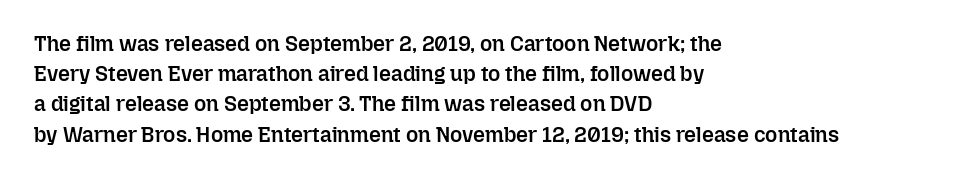
The image shows 21 px text type, upright; set left-aligned, normal line spacing (1.44x), normal letter spacing, not underlined.
